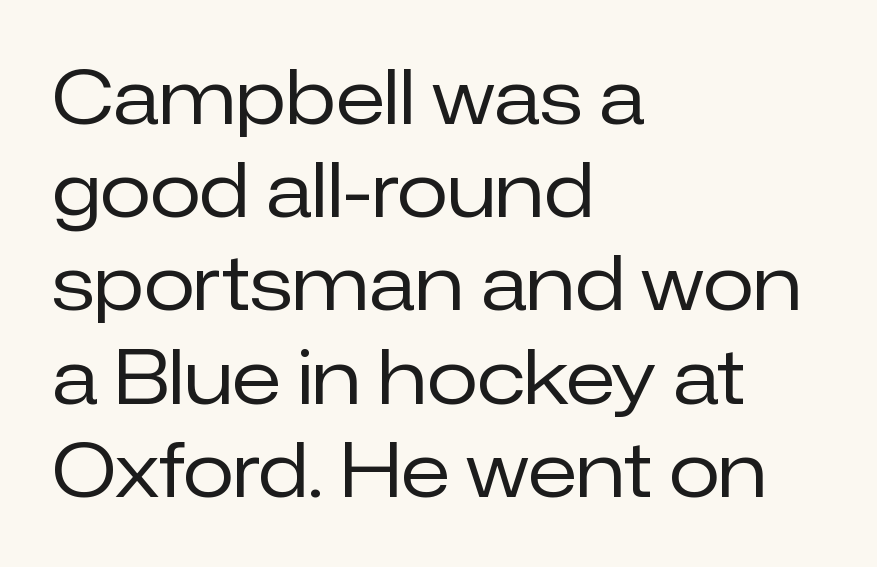
Caption: multi-line text, flush left, ragged right. The designer left line spacing at the default. What kind of face is this? One without serifs — a sans. Each letter keeps its own natural width here, so spacing adapts to shape.
